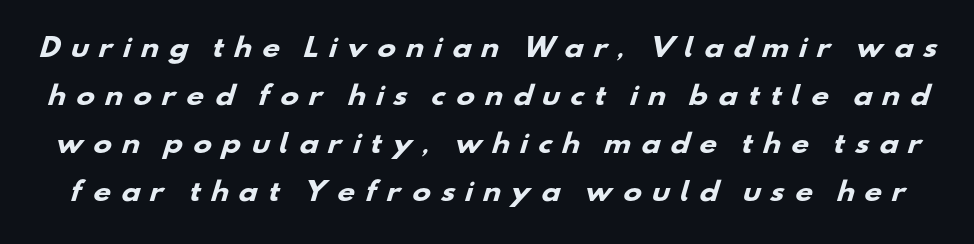
Q: Is the text bold? A: Yes.
Q: Is the text underlined? A: No.
Q: Is the spacing between letters normal or unusually wide? A: Unusually wide.
Q: Is the spacing between lines tight, normal or loose? A: Loose.
